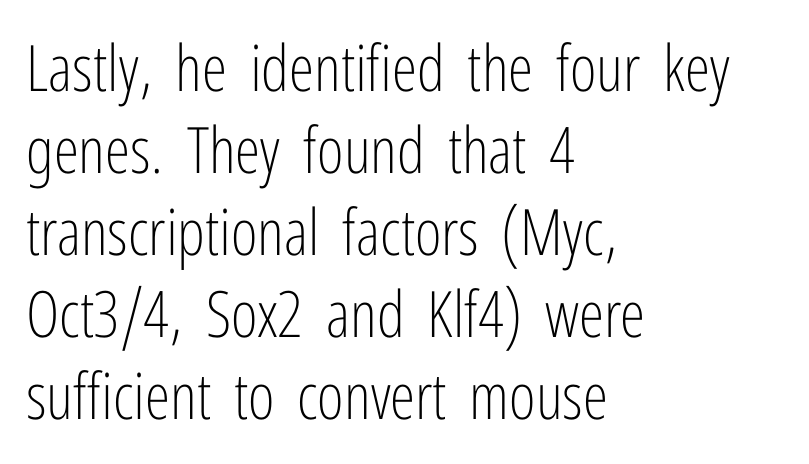
No chunkiness to these letters — they're not bold. All the whitespace from short lines collects on the right. A typesetter would call this leading conventional body-copy spacing. Spacing verdict: proportional, widths tailored to each character. Check where the strokes stop: nothing finishes them off — pure sans.
